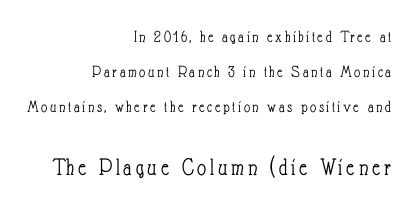
The baseline area is clear. No extra ink here — the face is not bold. Students, observe: this is what heavily led, spacious text looks like. Each line ends at the same right margin while the left side varies.
